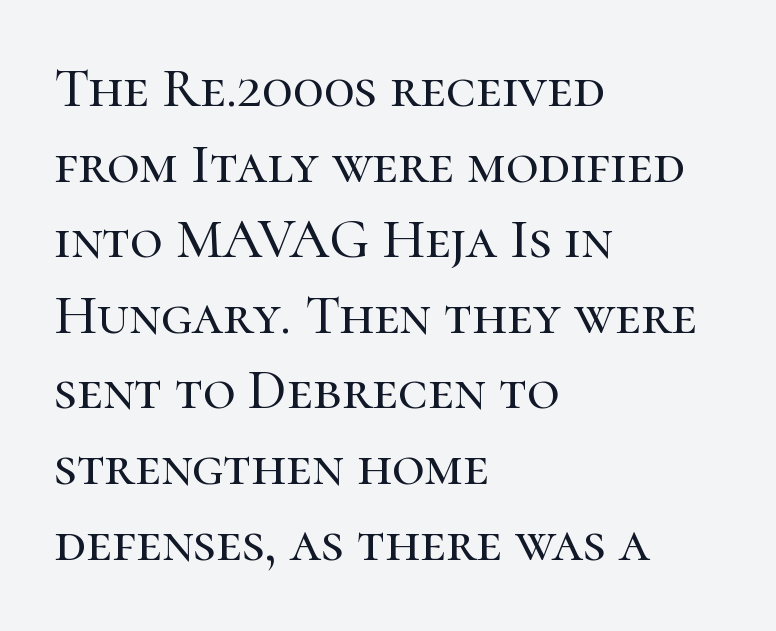
The image shows 56 px serif type, upright; set left-aligned, normal line spacing (1.35x), normal letter spacing, not underlined; high stroke contrast and a medium x-height.
